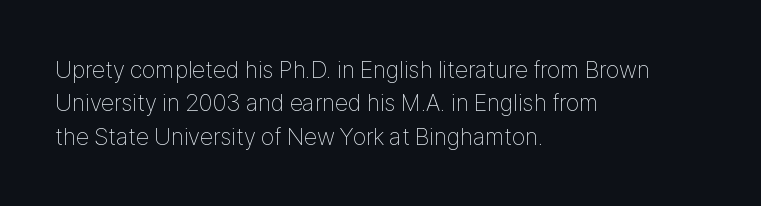
{"italic": "no", "bold": "no", "underline": "no", "align": "left", "line_spacing": "normal", "line_spacing_ratio": 1.39, "letter_spacing": "normal", "letter_spacing_em": 0.0, "glyph_px": 24}
